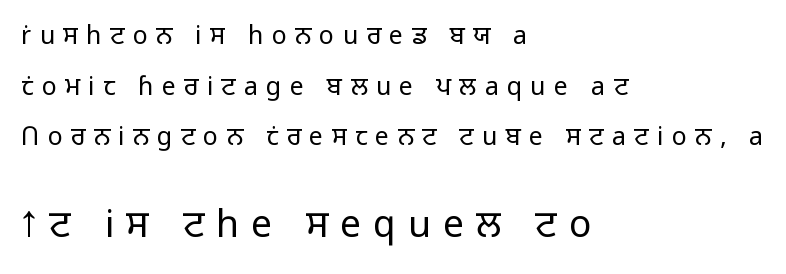
{"serif": "no", "italic": "no", "bold": "no", "weight": "light", "width": "normal", "stroke_contrast": "low", "x_height": "medium", "monospaced": "no", "underline": "no", "align": "left", "line_spacing": "loose", "line_spacing_ratio": 2.03, "letter_spacing": "wide", "letter_spacing_em": 0.33, "larger_block": "second", "size_ratio": 1.48, "glyph_px": 37}
